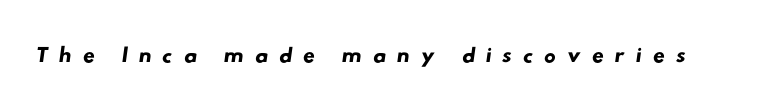
{"serif": "no", "width": "wide", "stroke_contrast": "low", "x_height": "small", "monospaced": "no", "underline": "no", "letter_spacing": "wide", "letter_spacing_em": 0.32, "glyph_px": 33}
